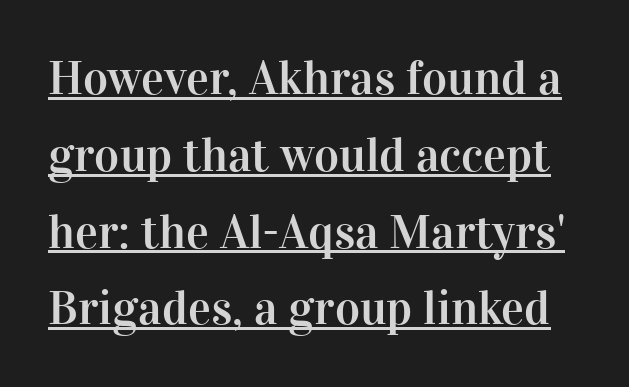
The image shows 48 px serif type, upright; set normal line spacing (1.6x), normal letter spacing, underlined; high stroke contrast and a medium x-height.
